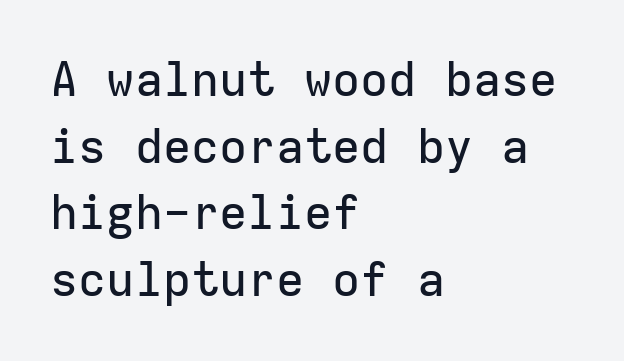
If you drew a ruler down the left edge, every line would touch it. A typesetter would mark this as roman, not italic. No extra tracking has been applied to these lines. Nothing sits at the stroke ends, so this counts as sans-serif. The zone under the glyphs is completely vacant. Think of a typewriter: that constant character pitch is what you see here.
